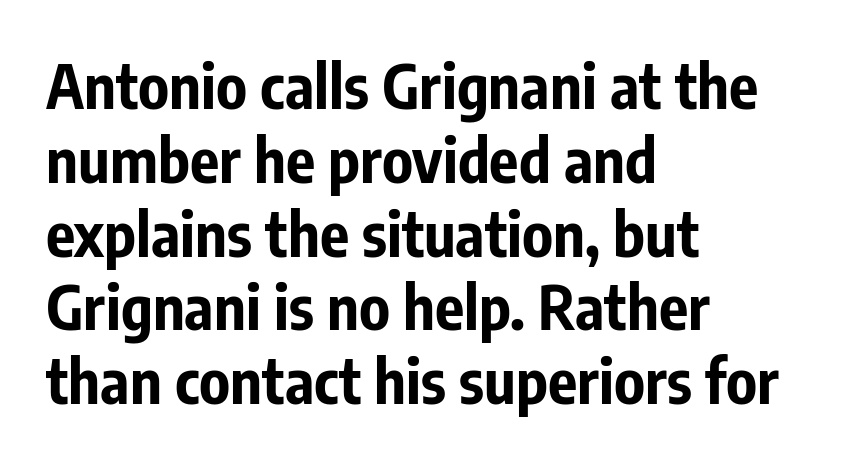
{"serif": "no", "italic": "no", "bold": "yes", "weight": "bold", "width": "condensed", "stroke_contrast": "low", "x_height": "medium", "monospaced": "no", "underline": "no", "align": "left", "line_spacing_ratio": 1.21, "letter_spacing": "normal", "letter_spacing_em": 0.0, "glyph_px": 61}
